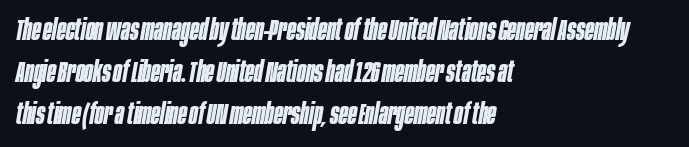
The image shows 29 px bold, condensed type, italic (leaning right); set left-aligned, normal line spacing (1.44x), normal letter spacing, not underlined; low stroke contrast and a large x-height.
